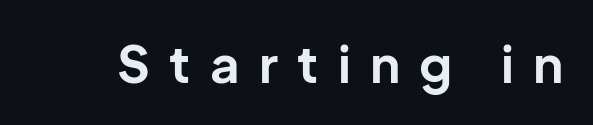
On the weight axis this lands at bold, roughly 700. Compared with typical body copy, the letter spacing here is much looser. The string is rendered with underlining switched off. Each letter's strokes conclude bluntly, with no projecting serifs. The typography opts for an upright posture over an oblique one.
